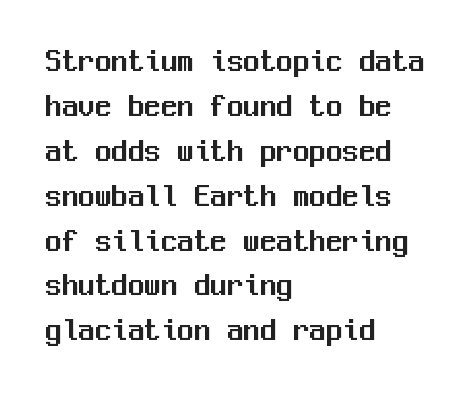
Observe the absence of serifs on each vertical stroke in this sample. Spacing verdict: monospaced, one width for all characters. Just letters on the line, the space beneath them empty. The text block is weighted toward the left margin, trailing off unevenly rightward.
